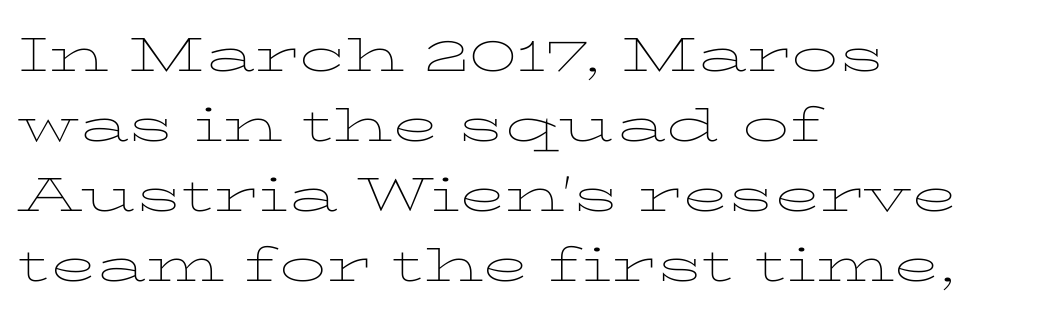
Q: Is the text bold? A: No.
Q: Is the text italic (slanted)? A: No, it is upright.
Q: Is the typeface a serif or a sans-serif typeface? A: Serif.
Q: Is the text underlined? A: No.
Q: How is the paragraph aligned? A: Left-aligned.
Q: Is the spacing between letters normal or unusually wide? A: Normal.
Q: Is the spacing between lines tight, normal or loose? A: Normal.
Q: Width (condensed, normal, or wide)? A: Wide.
Q: Stroke contrast? A: Low.
Q: x-height? A: Medium.
Q: Monospaced? A: No.
